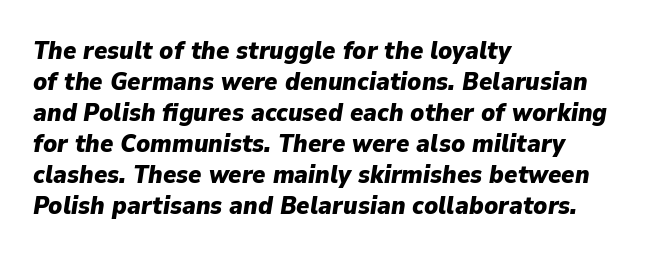
The image shows 25 px bold type, italic (leaning right); set left-aligned, line spacing 1.24x, normal letter spacing, not underlined.
